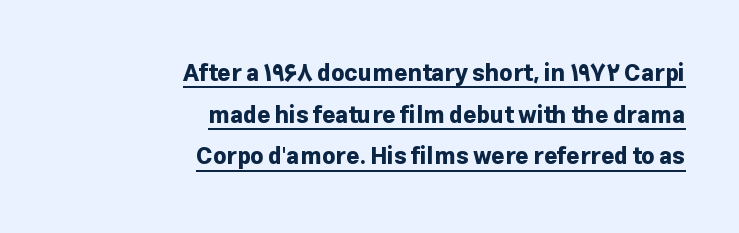
The image shows 23 px bold type, upright; set right-aligned, line spacing 1.81x, normal letter spacing, underlined.
